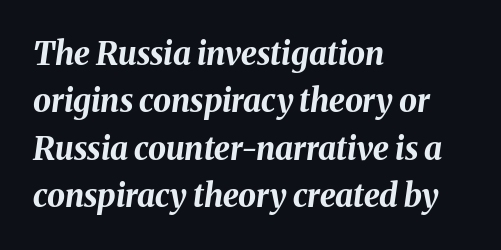
Vertically, the passage feels balanced, rows spaced as you'd expect. Notice how the passage keeps a crisp vertical edge on the left only. The glyphs have the mass of a bold cut. These lines are rendered in a variable-pitch font. Observe the lean: these are italic letterforms. Descenders are the only things crossing below the line.
